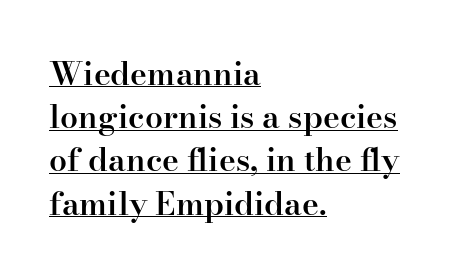
Q: Is the text bold? A: Semi-bold.
Q: Is the text italic (slanted)? A: No, it is upright.
Q: Is the typeface a serif or a sans-serif typeface? A: Serif.
Q: Is the text underlined? A: Yes.
Q: How is the paragraph aligned? A: Left-aligned.
Q: Is the spacing between letters normal or unusually wide? A: Normal.
Q: Is the spacing between lines tight, normal or loose? A: Normal.
Q: Width (condensed, normal, or wide)? A: Normal.
Q: Stroke contrast? A: High.
Q: x-height? A: Small.
Q: Monospaced? A: No.
